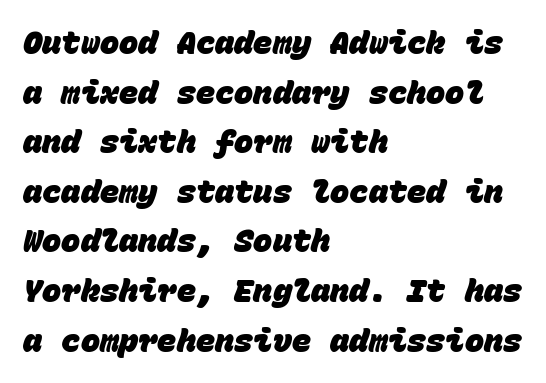
{"serif": "no", "bold": "yes", "weight": "heavy", "width": "normal", "stroke_contrast": "low", "x_height": "large", "monospaced": "yes", "underline": "no", "align": "left", "line_spacing": "normal", "line_spacing_ratio": 1.55, "letter_spacing": "normal", "letter_spacing_em": 0.0, "glyph_px": 32}
